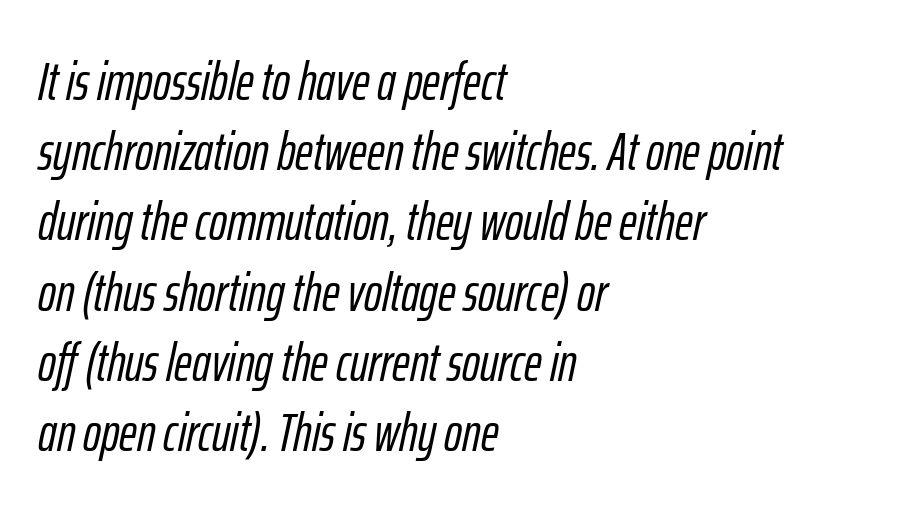
This sample uses plain, unmodified letter spacing. The face used here is proportionally spaced, like ordinary book or web type. You can tell it's italic because the verticals aren't actually vertical. Students, observe: this is what conventionally led text looks like. Lines of text with bare space underneath.
